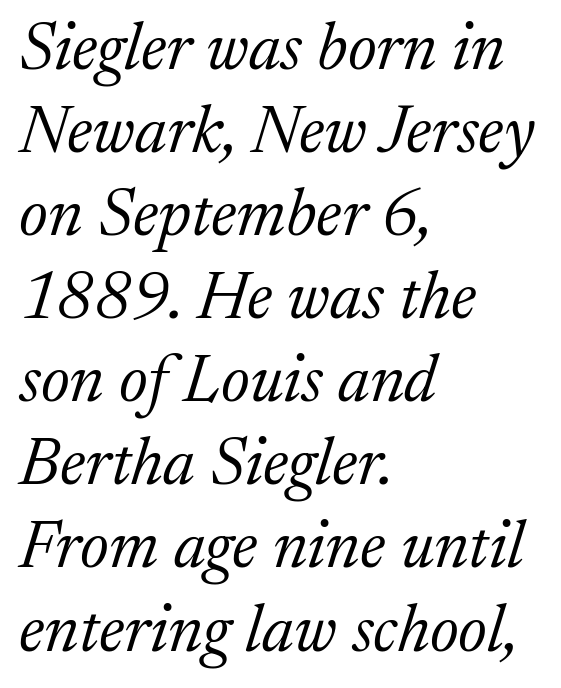
{"serif": "yes", "italic": "yes", "lean": "right", "slant_degrees": 17, "bold": "no", "weight": "light", "width": "normal", "stroke_contrast": "medium", "x_height": "medium", "monospaced": "no", "underline": "no", "align": "left", "line_spacing_ratio": 1.24, "letter_spacing": "normal", "letter_spacing_em": 0.0, "glyph_px": 67}
